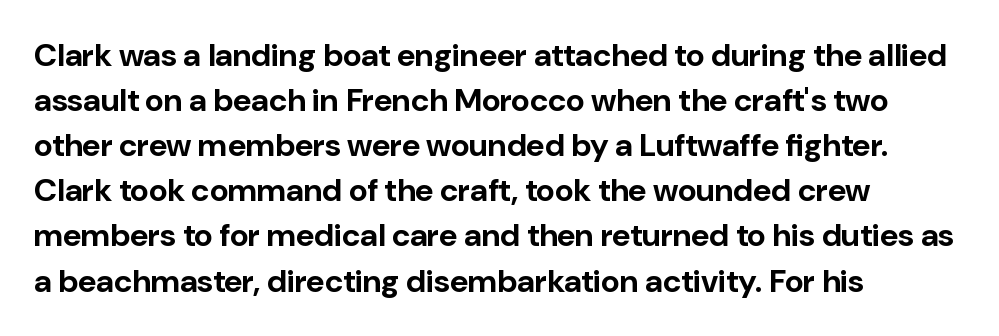
The letters advance in unequal steps, a hallmark of proportional type. In CSS terms this would be text-align: left. Words appear dense and cohesive because spacing is normal. A typesetter would label this face a sans. Descenders hang freely into open space.
